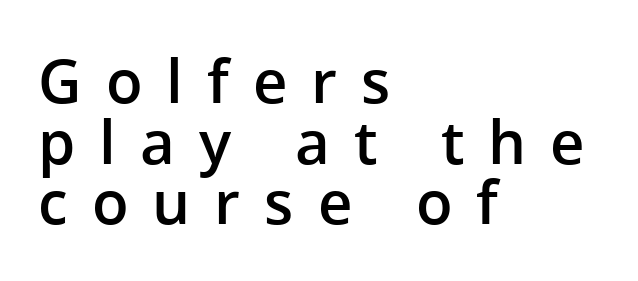
Note the varied advance widths — an 'i' is clearly narrower than an 'm'. A student would call this left alignment; a typographer would say flush left, rag right. Stroke terminals: plain, sans-serif. This sample uses an upright cut, with every glyph sitting square on the baseline.
